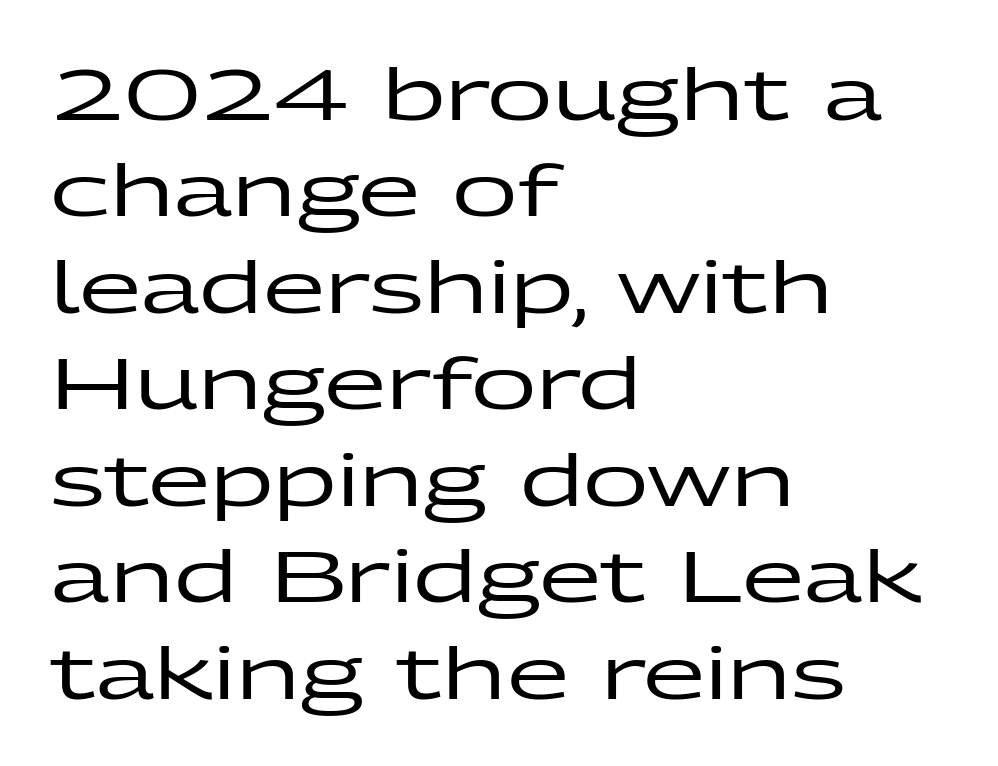
Q: Is the text italic (slanted)? A: No, it is upright.
Q: Is the typeface a serif or a sans-serif typeface? A: Sans-serif.
Q: Is the text underlined? A: No.
Q: How is the paragraph aligned? A: Left-aligned.
Q: Is the spacing between letters normal or unusually wide? A: Normal.
Q: Is the spacing between lines tight, normal or loose? A: Normal.
Q: Width (condensed, normal, or wide)? A: Wide.
Q: Stroke contrast? A: Low.
Q: x-height? A: Medium.
Q: Monospaced? A: No.
